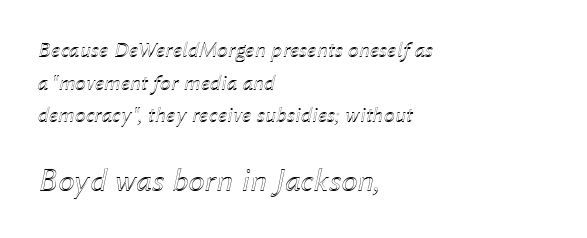
{"italic": "yes", "lean": "right", "slant_degrees": 12, "width": "normal", "x_height": "medium", "monospaced": "no", "underline": "no", "align": "left", "line_spacing": "normal", "line_spacing_ratio": 1.48, "letter_spacing": "normal", "letter_spacing_em": 0.0, "larger_block": "second", "size_ratio": 1.5, "glyph_px": 33}
